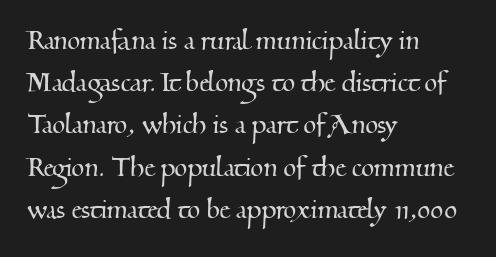
Q: Is the typeface a serif or a sans-serif typeface? A: Serif.
Q: Is the text underlined? A: No.
Q: How is the paragraph aligned? A: Left-aligned.
Q: Is the spacing between letters normal or unusually wide? A: Normal.
Q: Is the spacing between lines tight, normal or loose? A: Normal.
Q: Width (condensed, normal, or wide)? A: Normal.
Q: Stroke contrast? A: Medium.
Q: x-height? A: Small.
Q: Monospaced? A: No.
